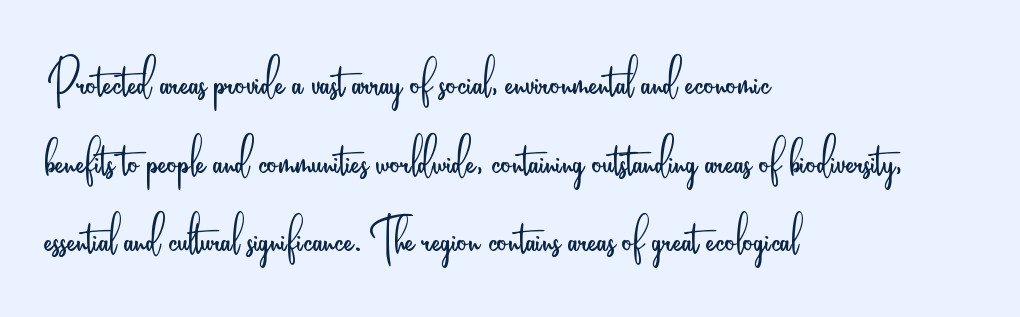
{"serif": "no", "bold": "no", "weight": "light", "width": "condensed", "stroke_contrast": "low", "x_height": "small", "monospaced": "no", "underline": "no", "align": "left", "line_spacing_ratio": 1.23, "letter_spacing": "normal", "letter_spacing_em": 0.0, "glyph_px": 64}
